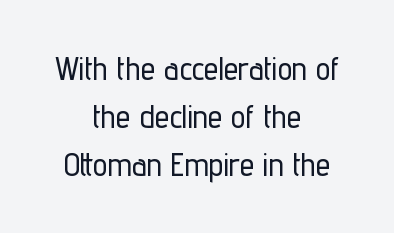
{"serif": "no", "italic": "no", "width": "condensed", "stroke_contrast": "low", "x_height": "medium", "monospaced": "no", "underline": "no", "align": "center", "line_spacing": "normal", "line_spacing_ratio": 1.46, "letter_spacing": "normal", "letter_spacing_em": 0.0, "glyph_px": 33}
